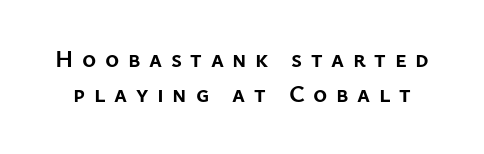
Q: Is the text bold? A: Yes.
Q: Is the text italic (slanted)? A: No, it is upright.
Q: Is the text underlined? A: No.
Q: Is the spacing between letters normal or unusually wide? A: Unusually wide.
Q: Is the spacing between lines tight, normal or loose? A: Normal.
